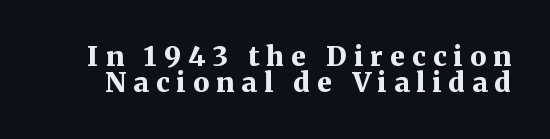
Q: Is the text bold? A: Yes.
Q: Is the text italic (slanted)? A: No, it is upright.
Q: Is the text underlined? A: No.
Q: Is the spacing between letters normal or unusually wide? A: Unusually wide.
Q: Is the spacing between lines tight, normal or loose? A: Tight.
